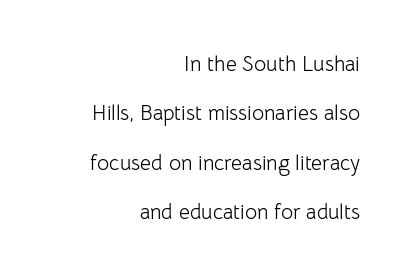
Weight class: somewhere from thin through regular. Vertically, the passage feels expansive, rows floating well apart. Underlining? Definitely not there. Does the lettering tilt? It doesn't — this is upright.
